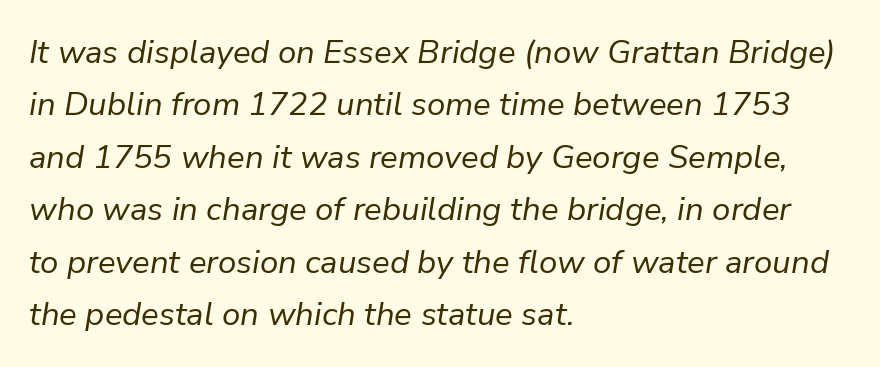
Glance below the letters and you will spot only blank space. The font's italic variant was chosen for this text. Default kerning and tracking; the words read as compact shapes. Is the type heavy? It reads as light-to-regular instead. The rendering uses natural spacing where letterforms have individual widths. In terms of leading, this rendering sits right in the middle.
